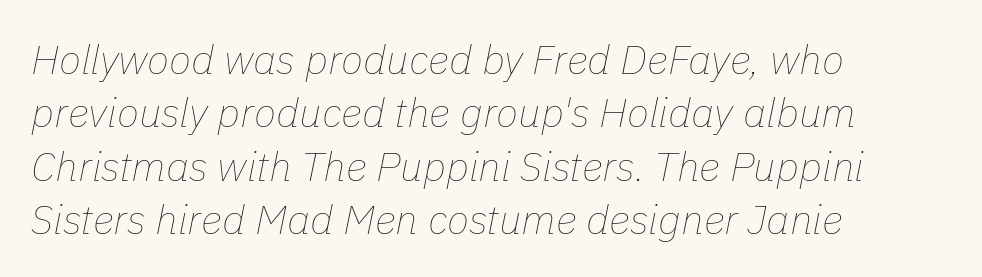
The rendering anchors every line to the left-hand side. Successive baselines arrive at the customary interval. Do the characters align in a grid? No, the font is proportional. Observe the lean: these are italic letterforms. Here the glyphs are tracked normally, forming tight word shapes.
